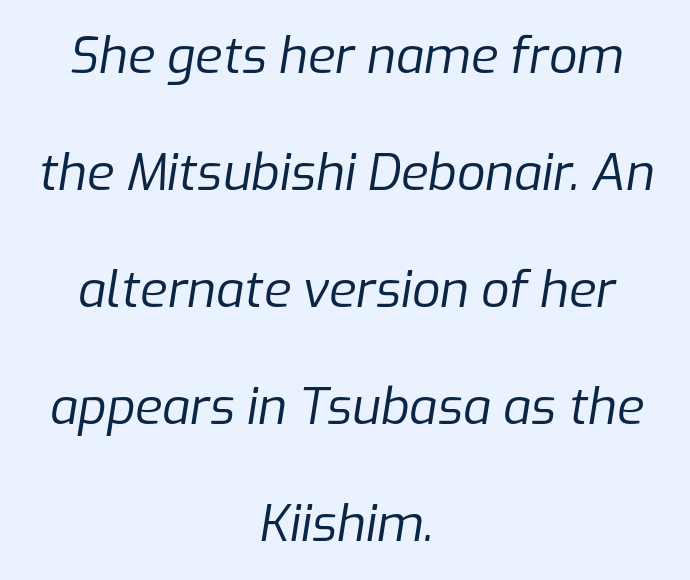
{"italic": "yes", "lean": "right", "slant_degrees": 9, "bold": "no", "weight": "regular", "width": "normal", "stroke_contrast": "low", "x_height": "medium", "monospaced": "no", "underline": "no", "align": "center", "line_spacing": "loose", "line_spacing_ratio": 2.34, "letter_spacing": "normal", "letter_spacing_em": 0.0, "glyph_px": 50}
